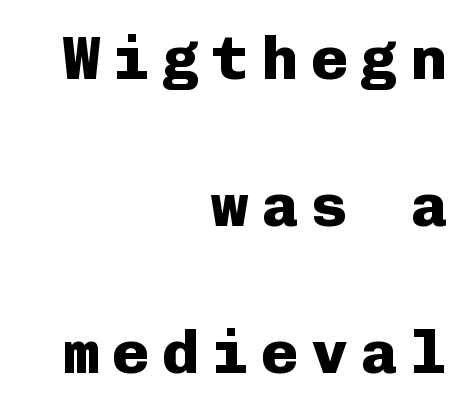
Q: Is the text bold? A: Yes.
Q: Is the text italic (slanted)? A: No, it is upright.
Q: Is the typeface a serif or a sans-serif typeface? A: Sans-serif.
Q: Is the text underlined? A: No.
Q: How is the paragraph aligned? A: Right-aligned.
Q: Is the spacing between letters normal or unusually wide? A: Unusually wide.
Q: Is the spacing between lines tight, normal or loose? A: Loose.
Q: Width (condensed, normal, or wide)? A: Normal.
Q: Stroke contrast? A: Low.
Q: x-height? A: Medium.
Q: Monospaced? A: Yes.
